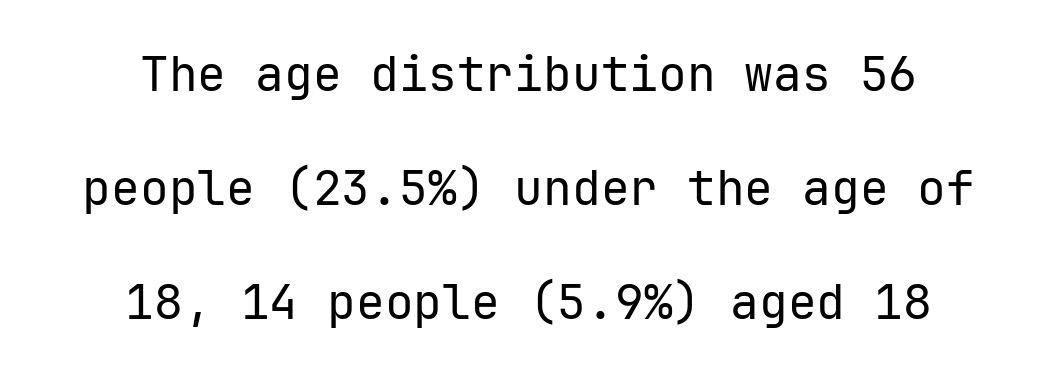
{"serif": "no", "italic": "no", "bold": "no", "weight": "regular", "width": "normal", "stroke_contrast": "low", "x_height": "medium", "monospaced": "yes", "underline": "no", "align": "center", "line_spacing": "loose", "line_spacing_ratio": 2.37, "letter_spacing": "normal", "letter_spacing_em": 0.0, "glyph_px": 48}
